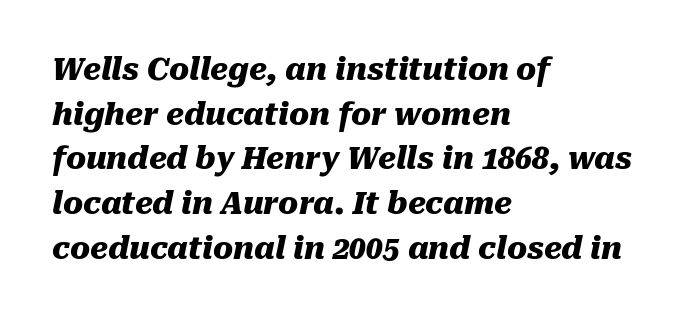
{"italic": "yes", "lean": "right", "slant_degrees": 10, "bold": "yes", "weight": "heavy", "width": "normal", "stroke_contrast": "medium", "x_height": "medium", "monospaced": "no", "underline": "no", "align": "left", "line_spacing": "normal", "line_spacing_ratio": 1.49, "letter_spacing": "normal", "letter_spacing_em": 0.0, "glyph_px": 30}
